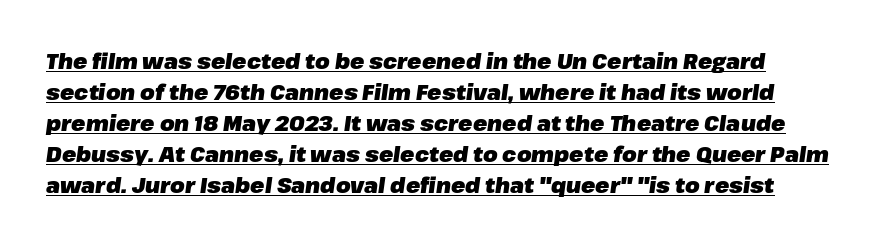
There is no visible air inserted between adjacent glyphs. The lines sit at an ordinary, default distance from one another. Emphasis is given by a line drawn under the lettering. The glyphs have the mass of a bold cut.
